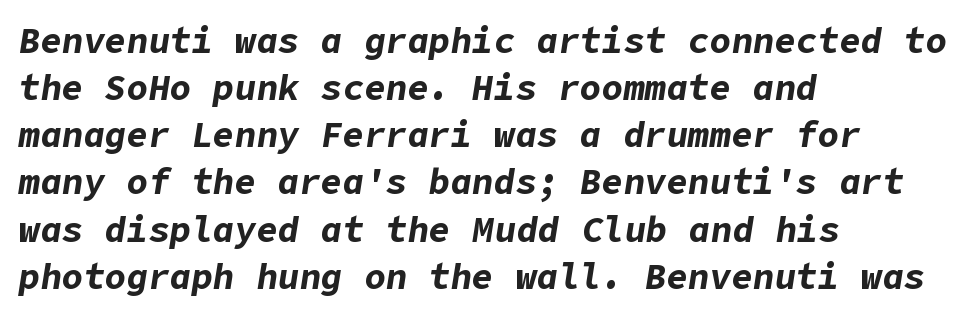
The image shows 36 px bold type, italic (leaning right); set left-aligned, normal line spacing (1.31x), normal letter spacing, not underlined; low stroke contrast and a medium x-height.
